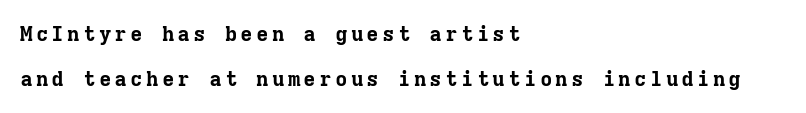
Q: Is the text bold? A: Yes.
Q: Is the text italic (slanted)? A: No, it is upright.
Q: Is the text underlined? A: No.
Q: How is the paragraph aligned? A: Left-aligned.
Q: Is the spacing between lines tight, normal or loose? A: Loose.
